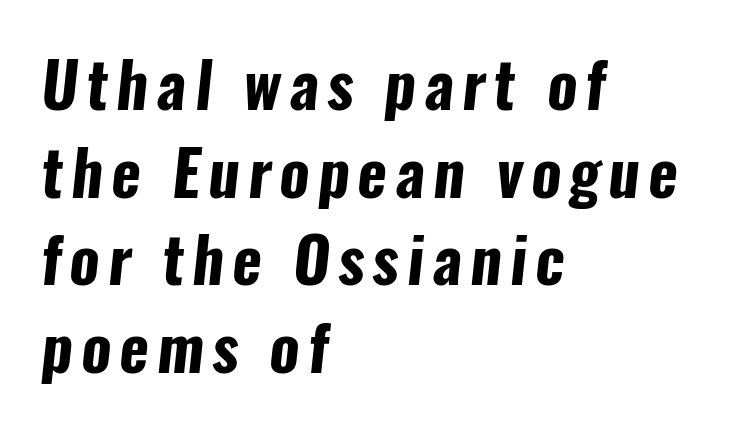
The lines sit at an ordinary, default distance from one another. The rendering uses natural spacing where letterforms have individual widths. Look at the bottom of the vertical strokes: they stop flat, with no serifs. The ragged edge is on the right, which tells us the setting is flush left. Letters rest on an invisible, unmarked baseline. Heft: maximum for text — a bold.
